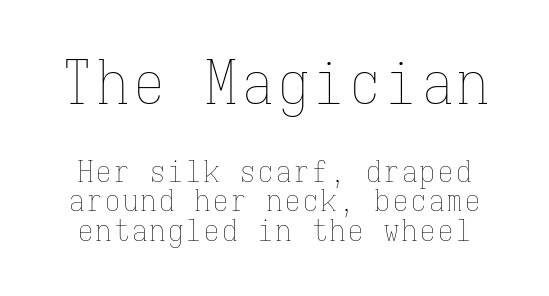
Compare the two chunks: the upper has the greater cap height. The lettering holds an erect, upright posture throughout. The weight tops out at a normal text grade. The letters march in equal steps, a hallmark of fixed-pitch type. No word sits above an underline.
